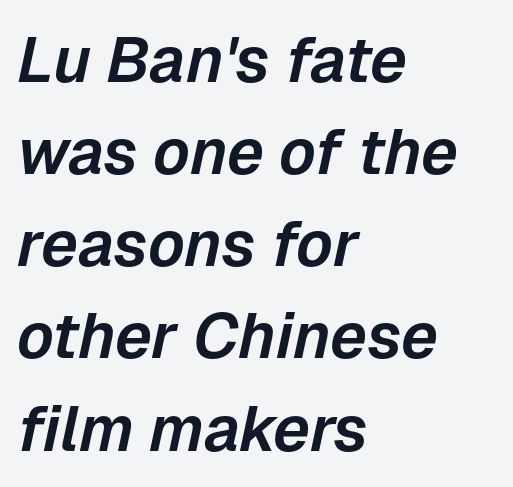
{"italic": "yes", "lean": "right", "slant_degrees": 12, "width": "normal", "stroke_contrast": "low", "x_height": "medium", "monospaced": "no", "underline": "no", "align": "left", "line_spacing": "normal", "line_spacing_ratio": 1.44, "letter_spacing": "normal", "letter_spacing_em": 0.0, "glyph_px": 64}
